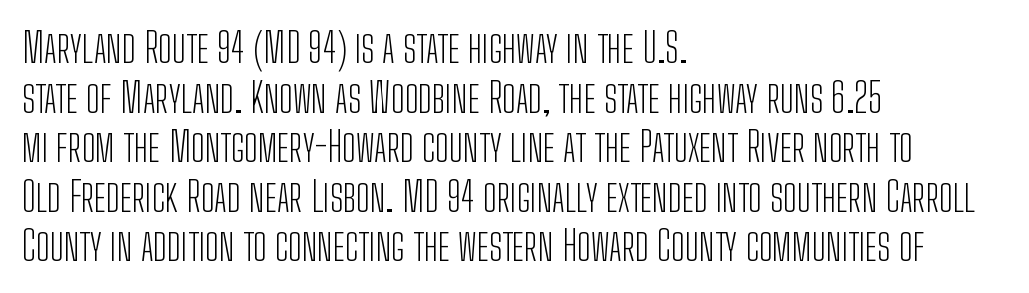
{"serif": "no", "italic": "no", "bold": "no", "weight": "light", "width": "condensed", "stroke_contrast": "low", "x_height": "medium", "monospaced": "no", "underline": "no", "align": "left", "line_spacing_ratio": 1.21, "letter_spacing": "normal", "letter_spacing_em": 0.0, "glyph_px": 41}
